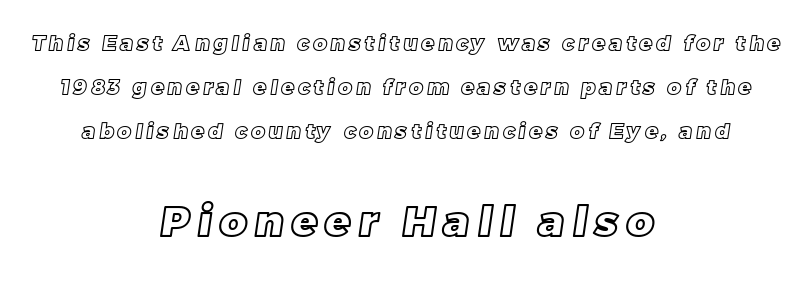
{"width": "normal", "x_height": "large", "monospaced": "no", "underline": "no", "align": "center", "line_spacing": "loose", "line_spacing_ratio": 2.09, "larger_block": "second", "size_ratio": 2.0, "glyph_px": 42}
